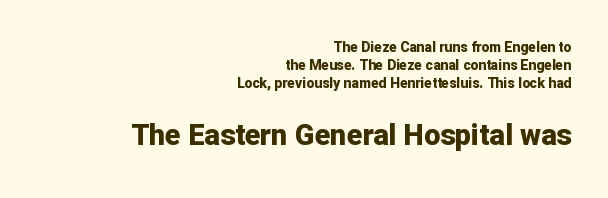
Q: Is the text bold? A: Yes.
Q: Is the text italic (slanted)? A: No, it is upright.
Q: Is the typeface a serif or a sans-serif typeface? A: Sans-serif.
Q: Is the text underlined? A: No.
Q: How is the paragraph aligned? A: Right-aligned.
Q: Is the spacing between letters normal or unusually wide? A: Normal.
Q: Is the spacing between lines tight, normal or loose? A: Normal.
Q: Which block of text is set in a larger size, the first (top) or the second (bottom)? A: The second (bottom) one.
Q: Width (condensed, normal, or wide)? A: Normal.
Q: Stroke contrast? A: Low.
Q: x-height? A: Medium.
Q: Monospaced? A: No.
